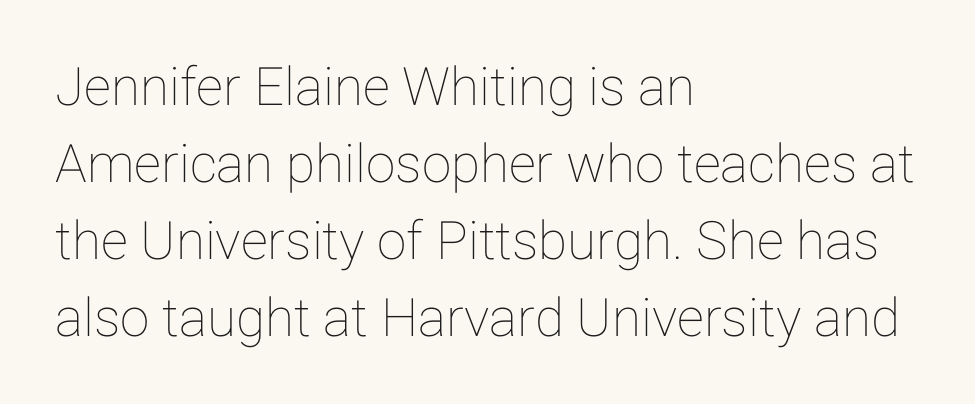
The image shows 53 px text type, upright; set left-aligned, normal line spacing (1.45x), normal letter spacing, not underlined; low stroke contrast and a medium x-height.
